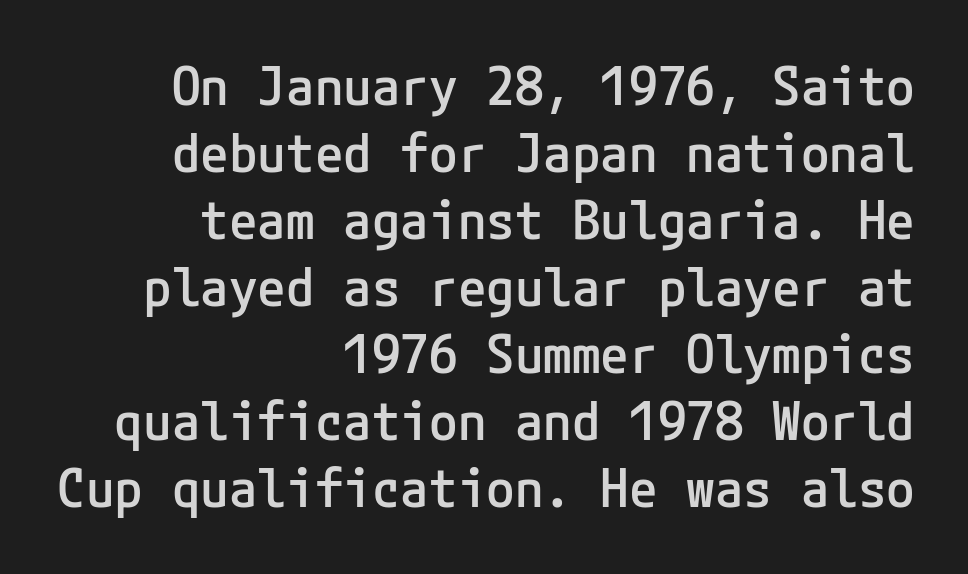
{"serif": "no", "italic": "no", "bold": "semi", "weight": "semibold", "width": "normal", "stroke_contrast": "low", "x_height": "medium", "underline": "no", "align": "right", "line_spacing": "normal", "line_spacing_ratio": 1.29, "letter_spacing": "normal", "letter_spacing_em": 0.0, "glyph_px": 52}
